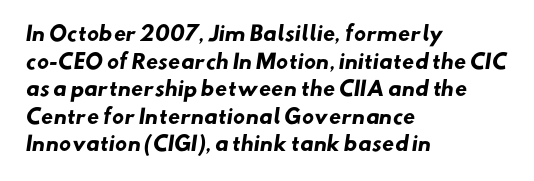
{"bold": "yes", "underline": "no", "align": "left", "line_spacing": "normal", "line_spacing_ratio": 1.38, "letter_spacing": "normal", "letter_spacing_em": 0.0, "glyph_px": 20}
